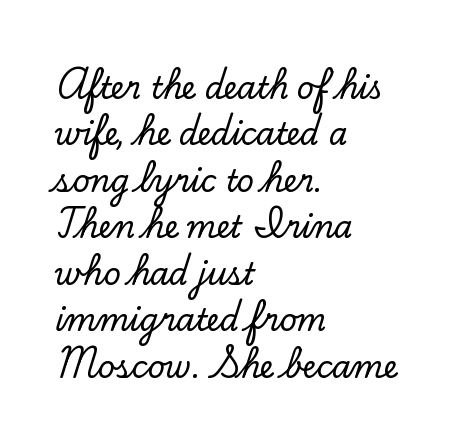
This sample keeps an unexceptional amount of space between lines. Examine the stroke ends and you'll spot serifs. The setting favours the left margin, as ordinary paragraphs usually do. The string is rendered with underlining switched off. The letters advance in unequal steps, a hallmark of proportional type.
